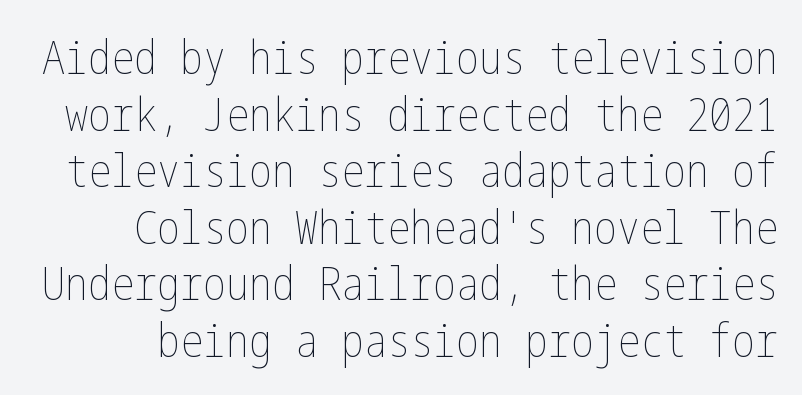
Anything drawn beneath the words? Only blank space. This sample uses an upright cut, with every glyph sitting square on the baseline. The strokes are not fattened; the text isn't bold. Glyph-to-glyph distance matches everyday printed text.
